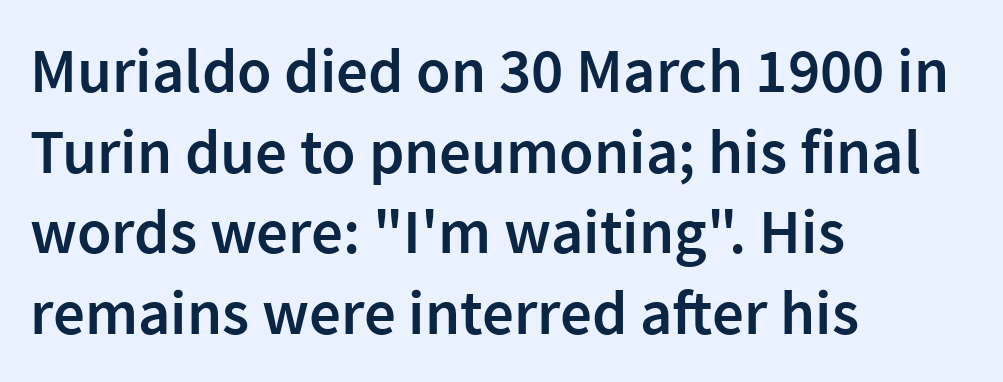
{"serif": "no", "italic": "no", "bold": "semi", "weight": "semibold", "width": "normal", "stroke_contrast": "low", "x_height": "medium", "monospaced": "no", "underline": "no", "align": "left", "line_spacing": "normal", "line_spacing_ratio": 1.28, "letter_spacing": "normal", "letter_spacing_em": 0.0, "glyph_px": 63}
